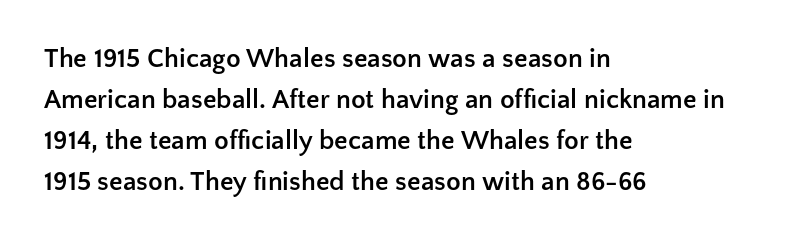
Q: Is the text bold? A: Yes.
Q: Is the text italic (slanted)? A: No, it is upright.
Q: Is the text underlined? A: No.
Q: How is the paragraph aligned? A: Left-aligned.
Q: Is the spacing between letters normal or unusually wide? A: Normal.
Q: Is the spacing between lines tight, normal or loose? A: Normal.
